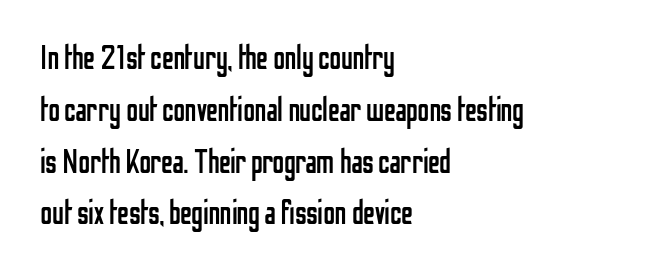
{"serif": "no", "italic": "no", "bold": "no", "weight": "regular", "width": "condensed", "stroke_contrast": "low", "x_height": "medium", "monospaced": "no", "underline": "no", "align": "left", "line_spacing": "normal", "line_spacing_ratio": 1.57, "letter_spacing": "normal", "letter_spacing_em": 0.0, "glyph_px": 33}
